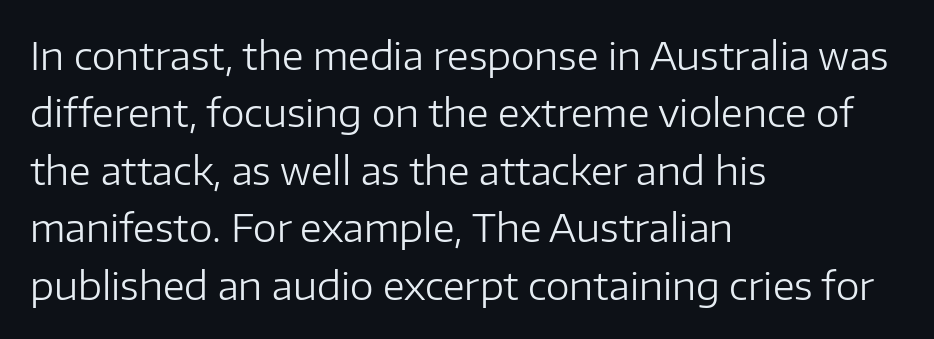
Q: Is the text bold? A: No.
Q: Is the text italic (slanted)? A: No, it is upright.
Q: Is the typeface a serif or a sans-serif typeface? A: Sans-serif.
Q: Is the text underlined? A: No.
Q: How is the paragraph aligned? A: Left-aligned.
Q: Is the spacing between letters normal or unusually wide? A: Normal.
Q: Is the spacing between lines tight, normal or loose? A: Normal.
Q: Width (condensed, normal, or wide)? A: Normal.
Q: Stroke contrast? A: Low.
Q: x-height? A: Medium.
Q: Monospaced? A: No.
